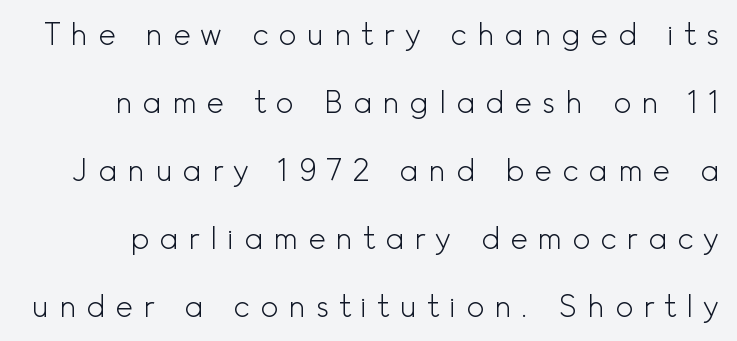
Q: Is the text bold? A: No.
Q: Is the text italic (slanted)? A: No, it is upright.
Q: Is the typeface a serif or a sans-serif typeface? A: Sans-serif.
Q: Is the text underlined? A: No.
Q: Is the spacing between letters normal or unusually wide? A: Unusually wide.
Q: Is the spacing between lines tight, normal or loose? A: Loose.
Q: Width (condensed, normal, or wide)? A: Normal.
Q: x-height? A: Small.
Q: Monospaced? A: No.
